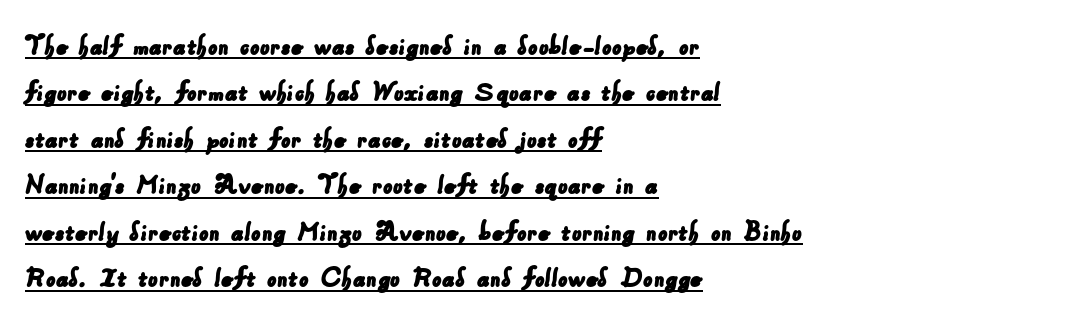
The image shows 30 px sans-serif type; set left-aligned, normal line spacing (1.55x), normal letter spacing, underlined; low stroke contrast and a small x-height.
